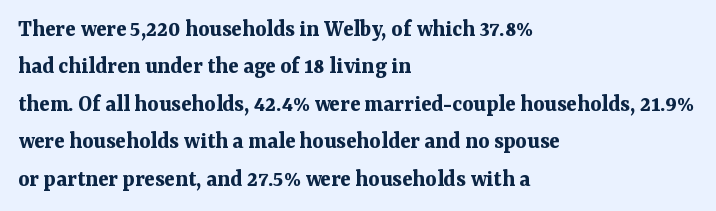
Q: Is the text bold? A: Yes.
Q: Is the text italic (slanted)? A: No, it is upright.
Q: Is the text underlined? A: No.
Q: How is the paragraph aligned? A: Left-aligned.
Q: Is the spacing between letters normal or unusually wide? A: Normal.
Q: Is the spacing between lines tight, normal or loose? A: Normal.
